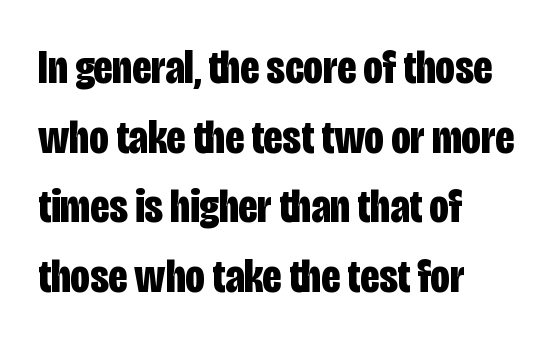
Baseline-to-baseline distance is the conventional proportion of letter height. Each row of text sits above clean, open space. A typesetter would mark this as roman, not italic. Typographic density is high because the face is bold. A student would call this left alignment; a typographer would say flush left, rag right.
